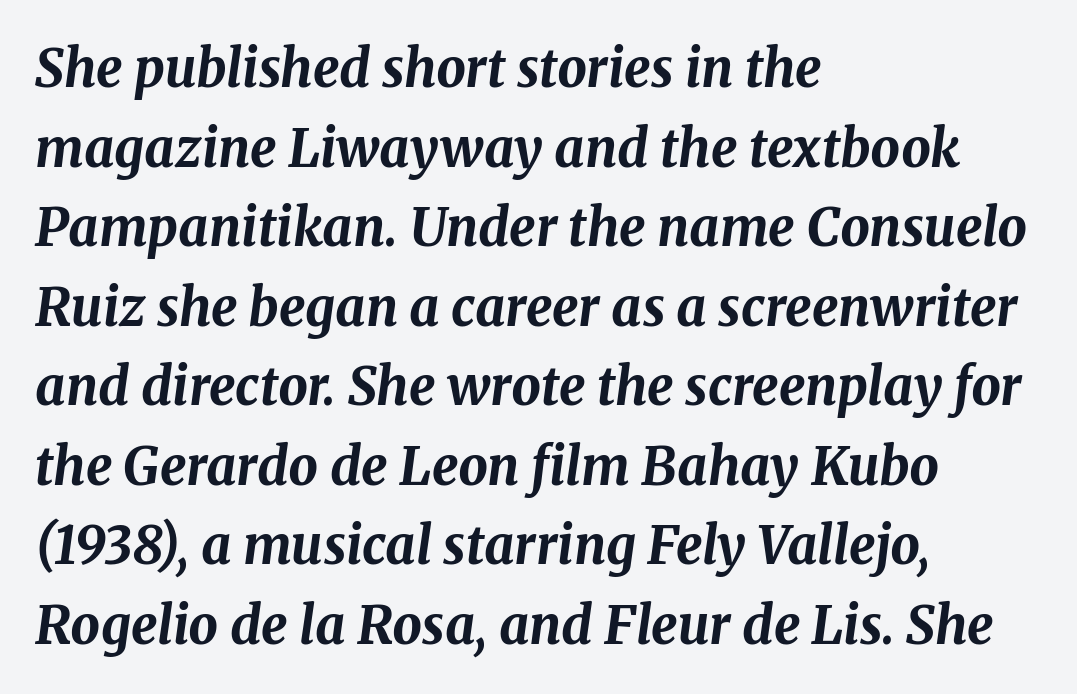
The image shows 52 px bold type, italic (leaning right); set left-aligned, normal line spacing (1.53x), normal letter spacing, not underlined; medium stroke contrast and a medium x-height.
